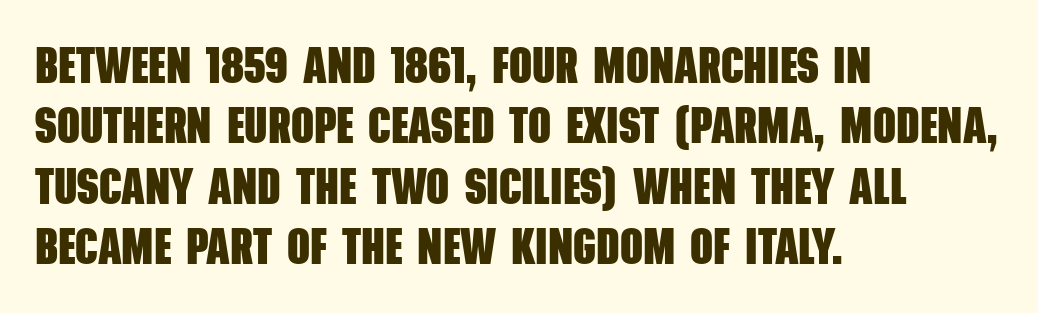
The image shows 50 px heavy, condensed sans-serif type; set left-aligned, line spacing 1.21x, normal letter spacing, not underlined; low stroke contrast and a large x-height.
